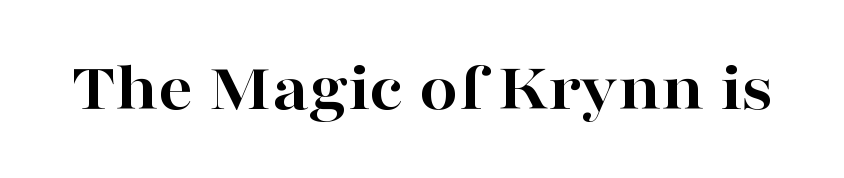
{"serif": "yes", "italic": "no", "bold": "yes", "weight": "bold", "width": "wide", "stroke_contrast": "high", "x_height": "medium", "monospaced": "no", "underline": "no", "letter_spacing": "normal", "letter_spacing_em": 0.0, "glyph_px": 69}
